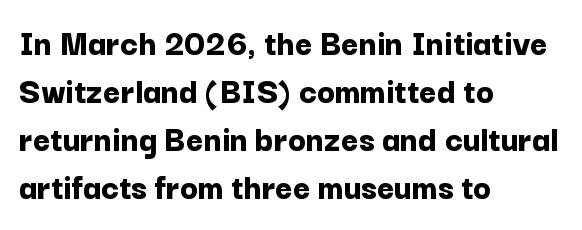
The image shows 37 px bold sans-serif type, upright; set left-aligned, normal line spacing (1.3x), normal letter spacing, not underlined; low stroke contrast and a medium x-height.
